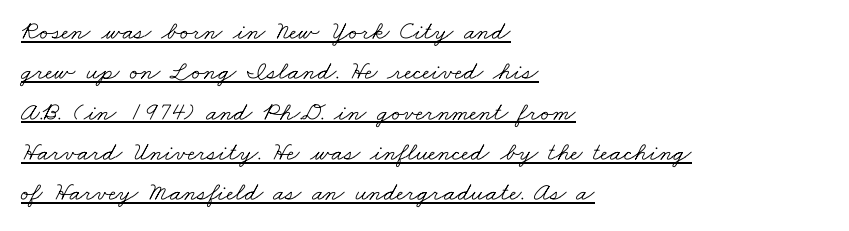
The image shows 26 px text type; set left-aligned, normal line spacing (1.55x), normal letter spacing, underlined.
